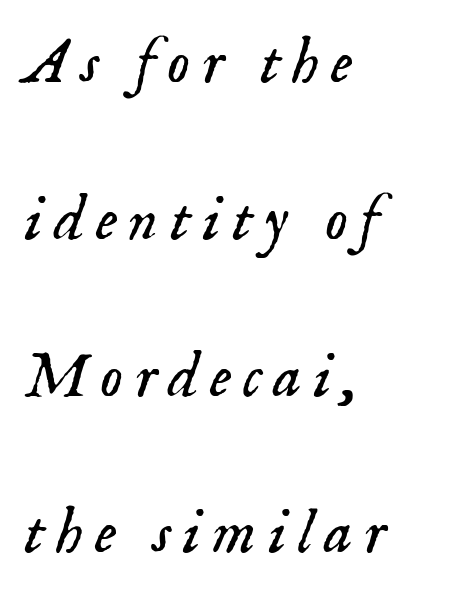
Q: Is the text bold? A: No.
Q: Is the text italic (slanted)? A: Yes, it leans right by about 18 degrees.
Q: Is the typeface a serif or a sans-serif typeface? A: Serif.
Q: Is the text underlined? A: No.
Q: How is the paragraph aligned? A: Left-aligned.
Q: Is the spacing between lines tight, normal or loose? A: Loose.
Q: Width (condensed, normal, or wide)? A: Normal.
Q: Stroke contrast? A: Low.
Q: x-height? A: Small.
Q: Monospaced? A: No.
